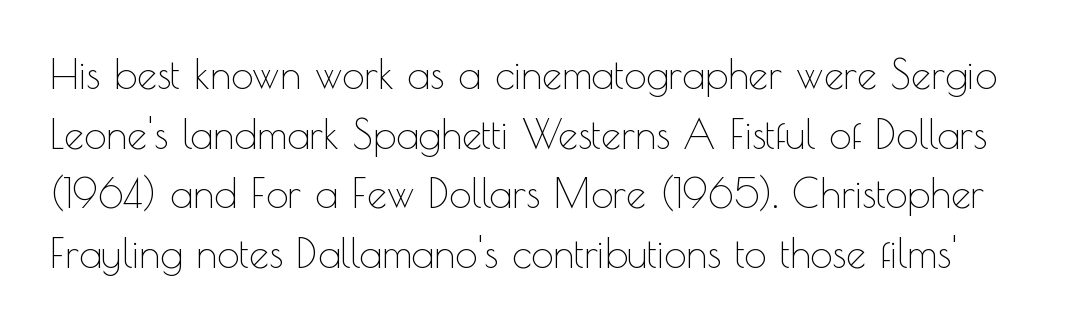
The image shows 40 px thin sans-serif type, upright; set normal line spacing (1.49x), normal letter spacing, not underlined; a small x-height.
